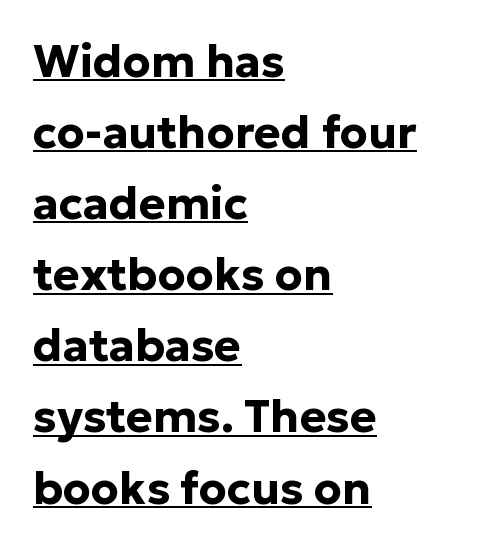
The image shows 45 px bold sans-serif type, upright; set left-aligned, normal line spacing (1.58x), normal letter spacing, underlined; low stroke contrast and a medium x-height.
